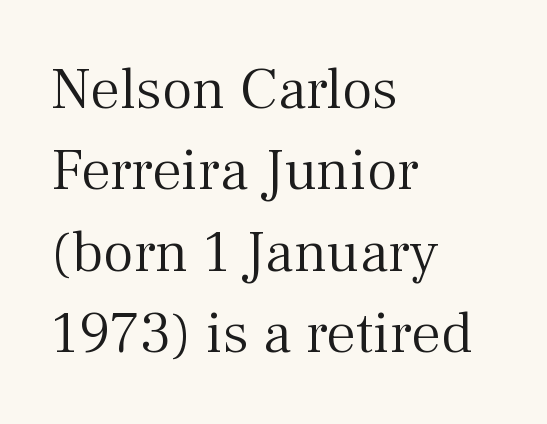
{"serif": "yes", "italic": "no", "bold": "no", "weight": "light", "width": "normal", "stroke_contrast": "medium", "x_height": "medium", "monospaced": "no", "underline": "no", "align": "left", "line_spacing": "normal", "line_spacing_ratio": 1.38, "letter_spacing": "normal", "letter_spacing_em": 0.0, "glyph_px": 59}
